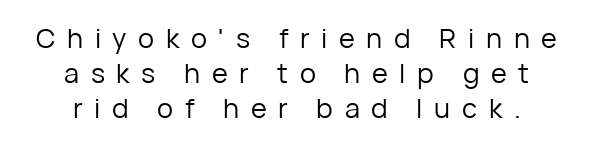
Q: Is the text bold? A: No.
Q: Is the text italic (slanted)? A: No, it is upright.
Q: Is the text underlined? A: No.
Q: How is the paragraph aligned? A: Centered.
Q: Is the spacing between letters normal or unusually wide? A: Unusually wide.
Q: Is the spacing between lines tight, normal or loose? A: Normal.
